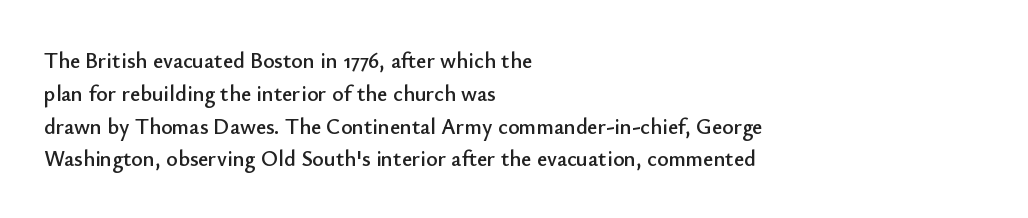
{"italic": "no", "underline": "no", "align": "left", "line_spacing": "normal", "line_spacing_ratio": 1.49, "letter_spacing": "normal", "letter_spacing_em": 0.0, "glyph_px": 22}
